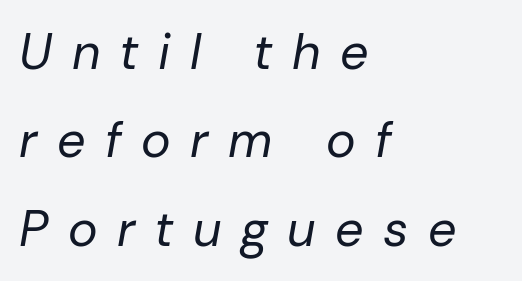
{"italic": "yes", "lean": "right", "slant_degrees": 10, "bold": "no", "weight": "regular", "width": "normal", "stroke_contrast": "low", "x_height": "medium", "monospaced": "no", "underline": "no", "align": "left", "line_spacing_ratio": 1.77, "letter_spacing": "wide", "letter_spacing_em": 0.39, "glyph_px": 50}
